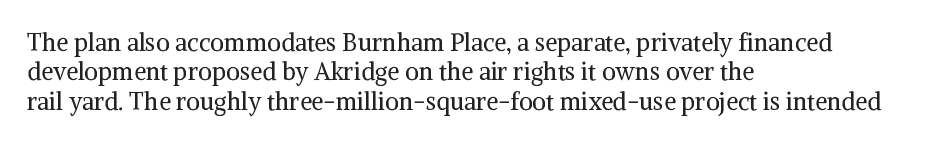
{"italic": "no", "bold": "no", "underline": "no", "align": "left", "line_spacing_ratio": 1.22, "letter_spacing": "normal", "letter_spacing_em": 0.0, "glyph_px": 24}
